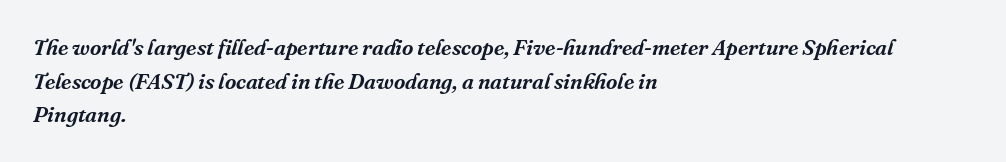
{"italic": "yes", "lean": "right", "slant_degrees": 16, "underline": "no", "align": "left", "line_spacing": "normal", "line_spacing_ratio": 1.53, "letter_spacing": "normal", "letter_spacing_em": 0.0, "glyph_px": 22}
